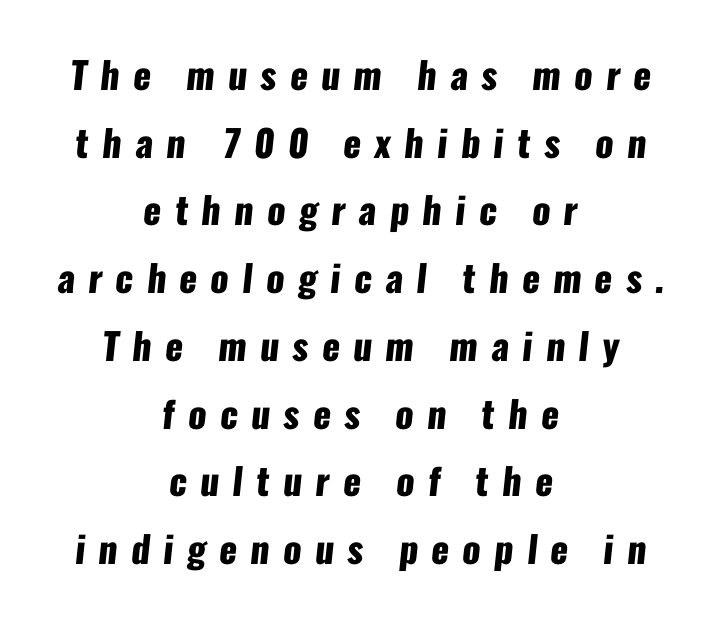
Beneath every word, the page is bare. Teacher's note: observe the equal gaps on both sides — that is centered alignment. Does extra space separate the letters? Yes, quite a lot of it. Do the characters align in a grid? No, the font is proportional. The face used here is a sans, in the tradition of grotesques and geometrics. Pretty heavy lettering here — definitely bold.
